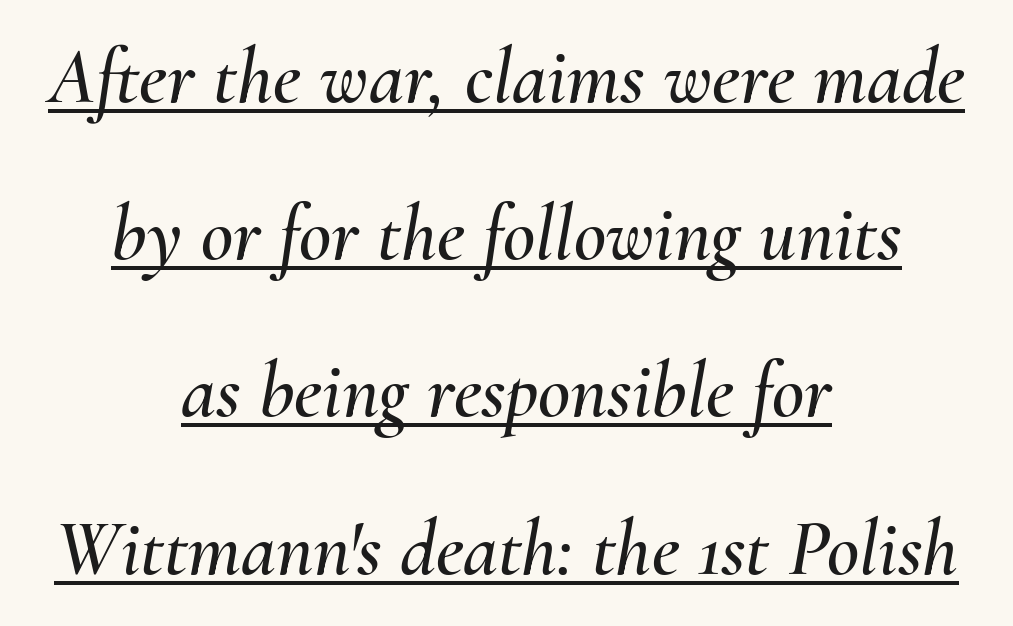
The image shows 79 px text type, italic (leaning right); set centered, loose line spacing (1.99x), normal letter spacing, underlined; medium stroke contrast and a small x-height.
